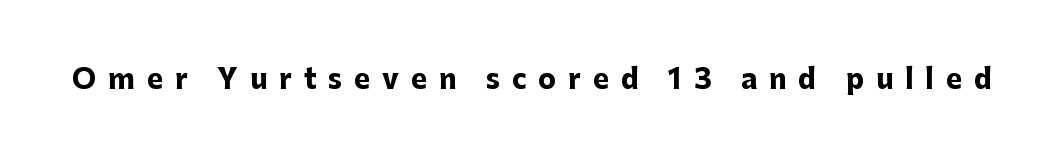
The image shows 27 px bold type, upright; set unusually wide letter spacing (+0.44 em), not underlined.
